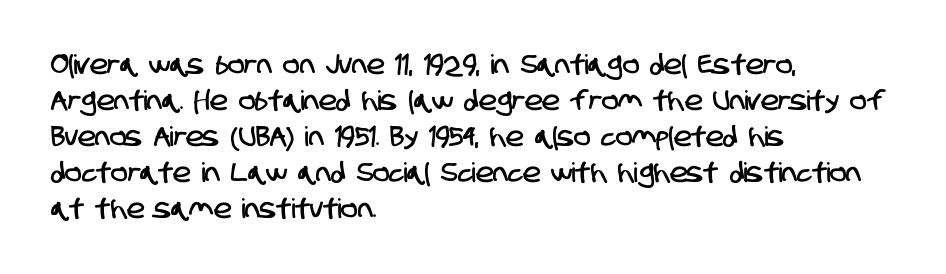
Nobody touched the tracking dial on this one. Which margin do the lines hug? The left one — the right edge is uneven. The passage shown is not underscored anywhere. Compared with typical paragraphs, the rows here are spaced about the same.
